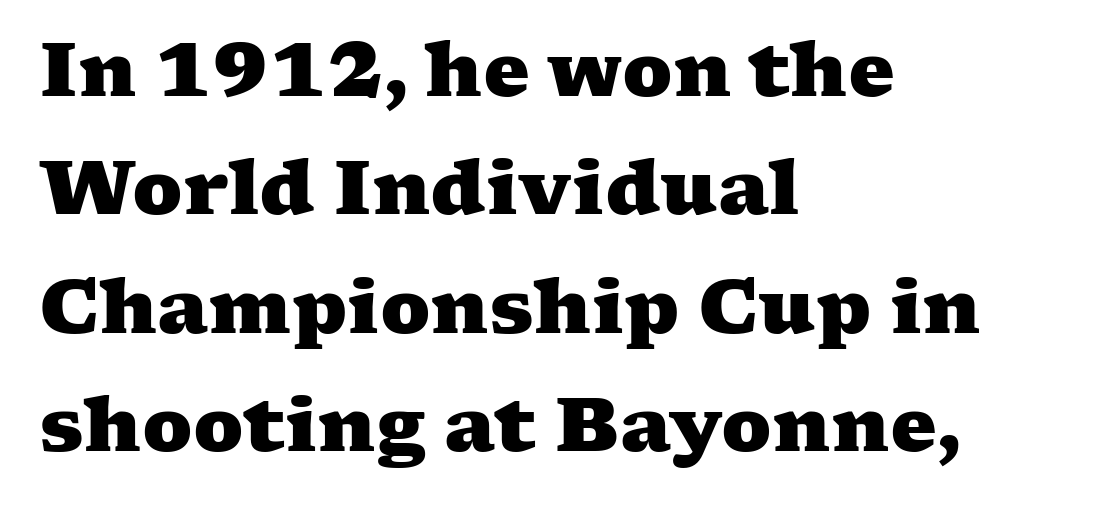
{"serif": "yes", "bold": "yes", "weight": "heavy", "width": "wide", "stroke_contrast": "medium", "x_height": "medium", "monospaced": "no", "underline": "no", "align": "left", "line_spacing": "normal", "line_spacing_ratio": 1.6, "letter_spacing": "normal", "letter_spacing_em": 0.0, "glyph_px": 74}
